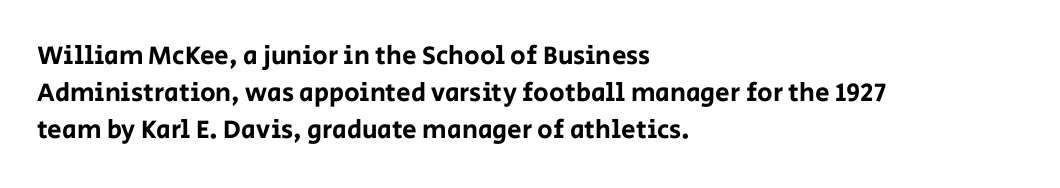
The image shows 26 px text type, upright; set left-aligned, normal line spacing (1.43x), normal letter spacing, not underlined.
